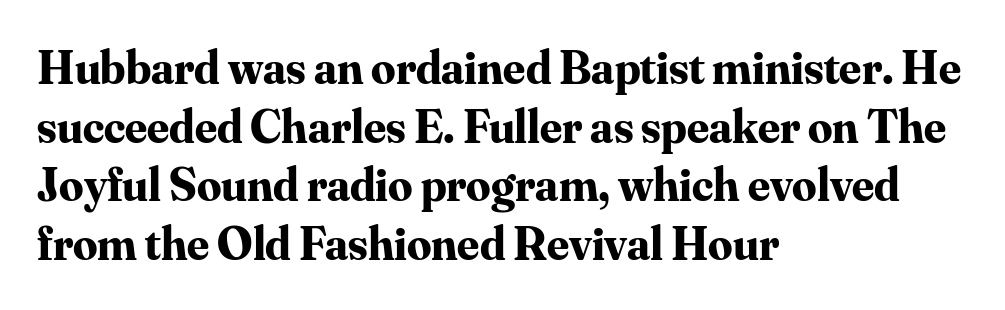
{"serif": "yes", "italic": "no", "bold": "yes", "weight": "bold", "width": "normal", "stroke_contrast": "medium", "x_height": "small", "monospaced": "no", "underline": "no", "align": "left", "line_spacing_ratio": 1.22, "letter_spacing": "normal", "letter_spacing_em": 0.0, "glyph_px": 48}
